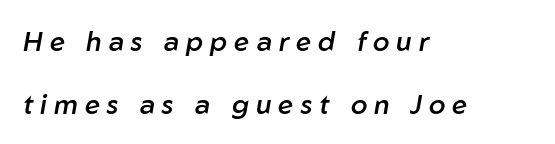
{"italic": "yes", "lean": "right", "slant_degrees": 10, "bold": "semi", "underline": "no", "align": "left", "line_spacing": "loose", "line_spacing_ratio": 2.33, "letter_spacing": "wide", "letter_spacing_em": 0.26, "glyph_px": 27}
